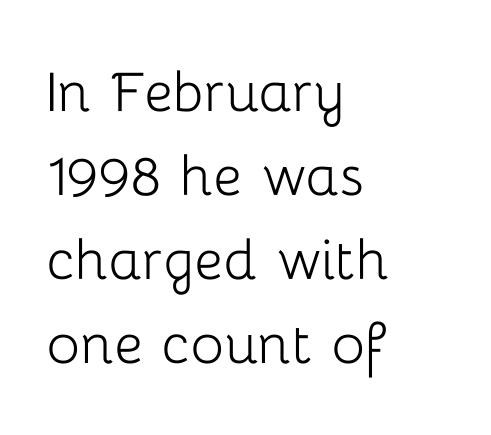
The image shows 70 px light sans-serif type, upright; set left-aligned, line spacing 1.2x, normal letter spacing, not underlined; low stroke contrast and a medium x-height.
